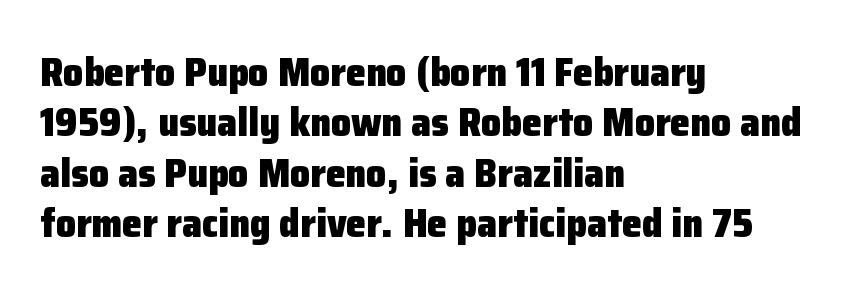
Q: Is the text bold? A: Yes.
Q: Is the text italic (slanted)? A: No, it is upright.
Q: Is the typeface a serif or a sans-serif typeface? A: Sans-serif.
Q: Is the text underlined? A: No.
Q: How is the paragraph aligned? A: Left-aligned.
Q: Is the spacing between letters normal or unusually wide? A: Normal.
Q: Is the spacing between lines tight, normal or loose? A: Normal.
Q: Width (condensed, normal, or wide)? A: Normal.
Q: Stroke contrast? A: Low.
Q: x-height? A: Medium.
Q: Monospaced? A: No.
